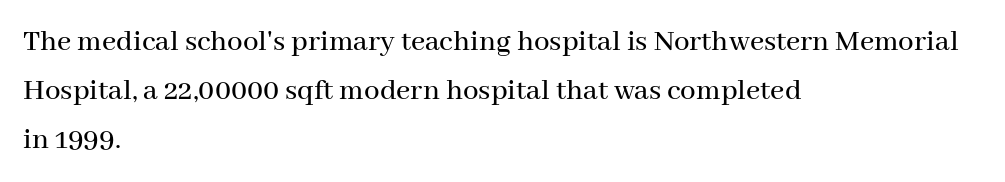
Any mark beneath the type? The region is blank. All the whitespace from short lines collects on the right. This sample keeps an unexceptional amount of space between lines. The axis of the letterforms is exactly vertical.
